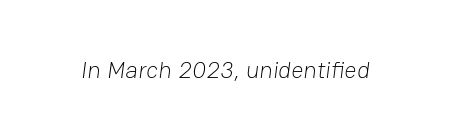
The image shows 24 px text type; set normal letter spacing, not underlined.
